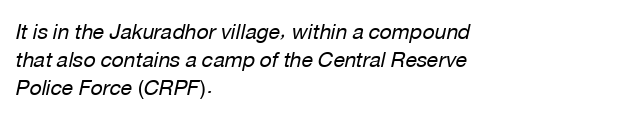
On a weight scale, this lands at 450 or below. The words here are not underlined. Line spacing here is normal. Slanted lettering throughout. In terms of letterspacing, this is plain default setting.
